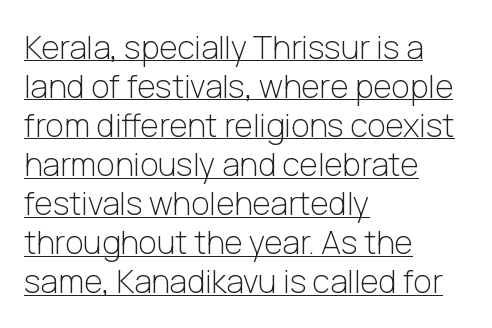
The image shows 32 px light sans-serif type, upright; set left-aligned, line spacing 1.22x, normal letter spacing, underlined; low stroke contrast and a medium x-height.
